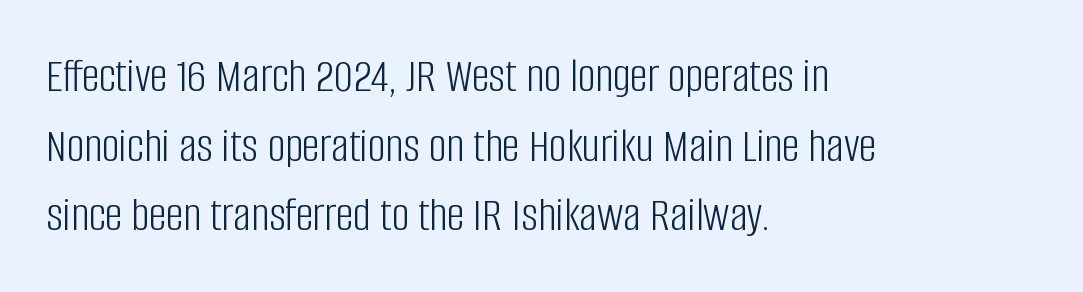
{"serif": "no", "italic": "no", "bold": "no", "weight": "light", "width": "condensed", "stroke_contrast": "low", "x_height": "large", "monospaced": "no", "underline": "no", "align": "left", "line_spacing": "normal", "line_spacing_ratio": 1.42, "letter_spacing": "normal", "letter_spacing_em": 0.0, "glyph_px": 49}
